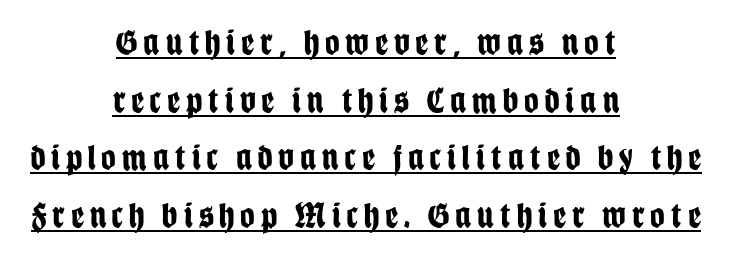
{"serif": "no", "italic": "no", "bold": "yes", "weight": "bold", "width": "condensed", "stroke_contrast": "low", "x_height": "large", "monospaced": "no", "underline": "yes", "align": "center", "line_spacing": "normal", "line_spacing_ratio": 1.6, "glyph_px": 36}
